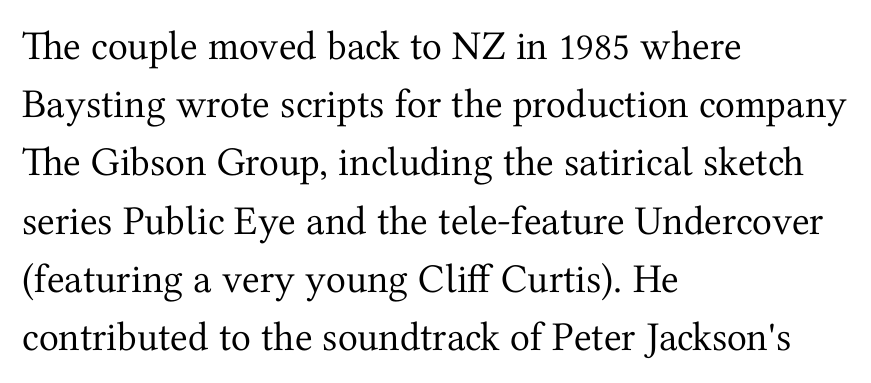
You could not count columns in this text — the font is proportionally spaced. These glyphs show unthickened strokes, regular width or finer. Whoever set this chose a conventional vertical rhythm. Posture: upright roman. The compositor pushed each line to the left boundary.
